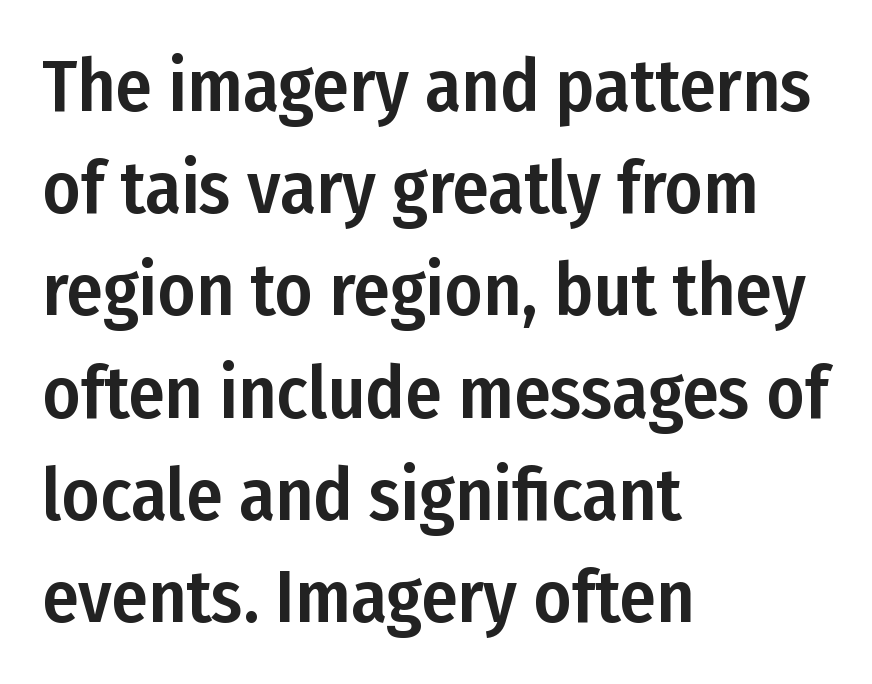
The image shows 73 px condensed sans-serif type, upright; set left-aligned, normal line spacing (1.4x), normal letter spacing, not underlined; low stroke contrast and a medium x-height.
